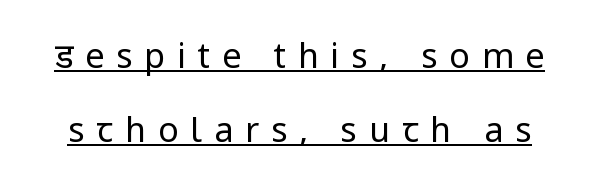
{"serif": "no", "italic": "no", "bold": "no", "weight": "regular", "width": "normal", "stroke_contrast": "low", "x_height": "medium", "monospaced": "no", "underline": "yes", "line_spacing": "loose", "line_spacing_ratio": 2.17, "letter_spacing": "wide", "letter_spacing_em": 0.35, "glyph_px": 34}
